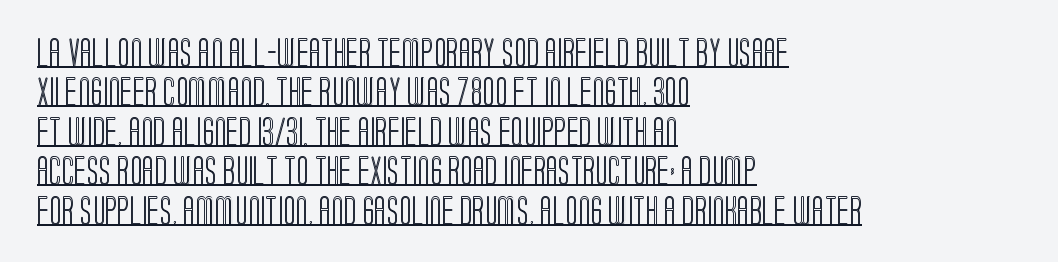
The image shows 29 px condensed type, upright; set left-aligned, normal line spacing (1.36x), normal letter spacing, underlined; a large x-height.
